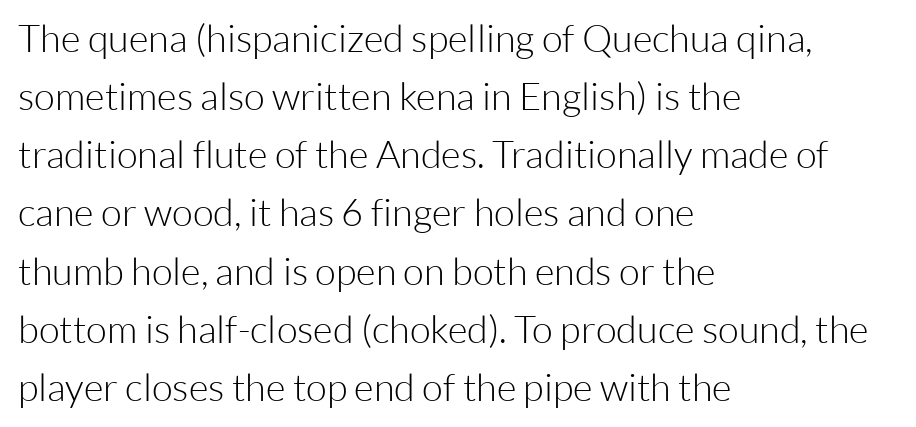
The leading is moderate, giving the passage an even texture. Compared with a centered layout, this one pins lines to the left instead. In terms of posture, this sample is upright. Here the glyphs are tracked normally, forming tight word shapes.
